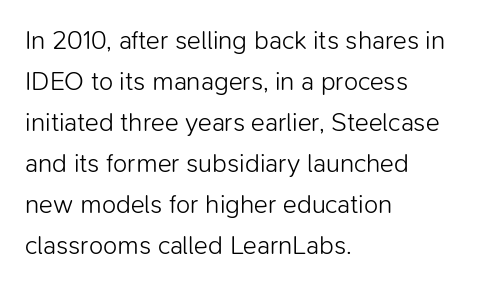
{"italic": "no", "bold": "no", "underline": "no", "align": "left", "line_spacing": "normal", "line_spacing_ratio": 1.58, "letter_spacing": "normal", "letter_spacing_em": 0.0, "glyph_px": 26}
